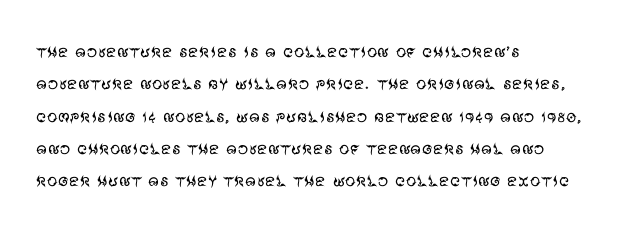
{"italic": "no", "bold": "no", "underline": "no", "align": "left", "line_spacing": "normal", "line_spacing_ratio": 1.54, "letter_spacing": "normal", "letter_spacing_em": 0.0, "glyph_px": 21}
